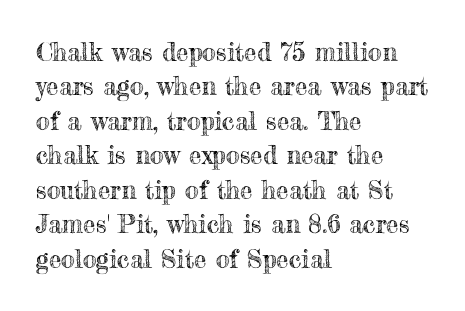
Style check: upright. All the whitespace from short lines collects on the right. Rule under the text: the space is simply empty. Leading matches the norm, producing a regular column.
